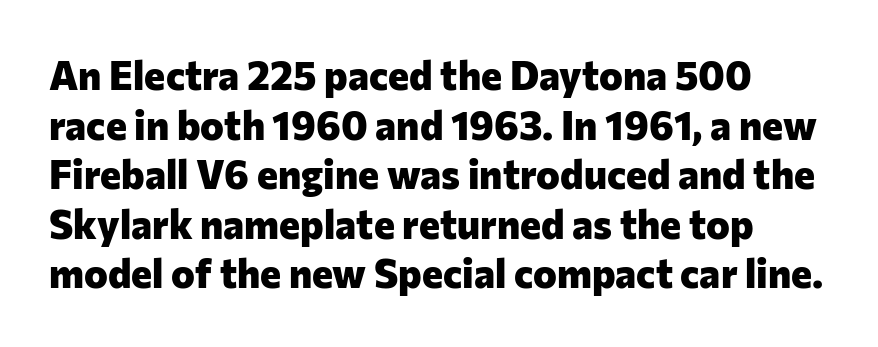
Q: Is the text bold? A: Yes.
Q: Is the text italic (slanted)? A: No, it is upright.
Q: Is the typeface a serif or a sans-serif typeface? A: Sans-serif.
Q: Is the text underlined? A: No.
Q: Is the spacing between letters normal or unusually wide? A: Normal.
Q: Width (condensed, normal, or wide)? A: Normal.
Q: Stroke contrast? A: Low.
Q: x-height? A: Medium.
Q: Monospaced? A: No.
